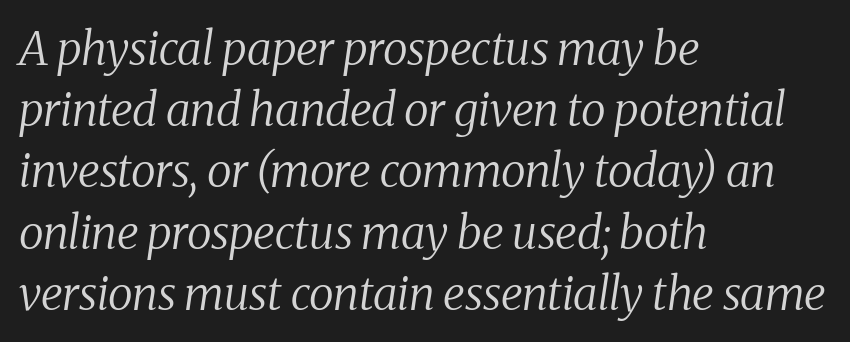
Q: Is the text bold? A: No.
Q: Is the text italic (slanted)? A: Yes, it leans right by about 8 degrees.
Q: Is the typeface a serif or a sans-serif typeface? A: Serif.
Q: Is the text underlined? A: No.
Q: How is the paragraph aligned? A: Left-aligned.
Q: Is the spacing between letters normal or unusually wide? A: Normal.
Q: Is the spacing between lines tight, normal or loose? A: Normal.
Q: Width (condensed, normal, or wide)? A: Normal.
Q: Stroke contrast? A: Medium.
Q: x-height? A: Medium.
Q: Monospaced? A: No.
